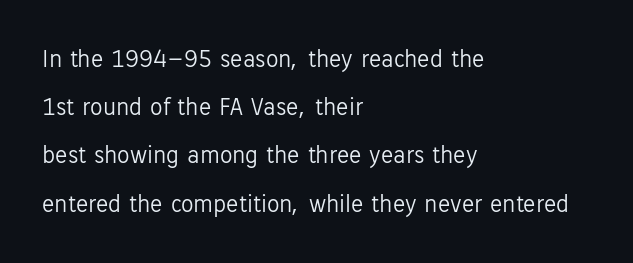
The image shows 25 px text type, upright; set left-aligned, loose line spacing (1.93x), normal letter spacing, not underlined.
